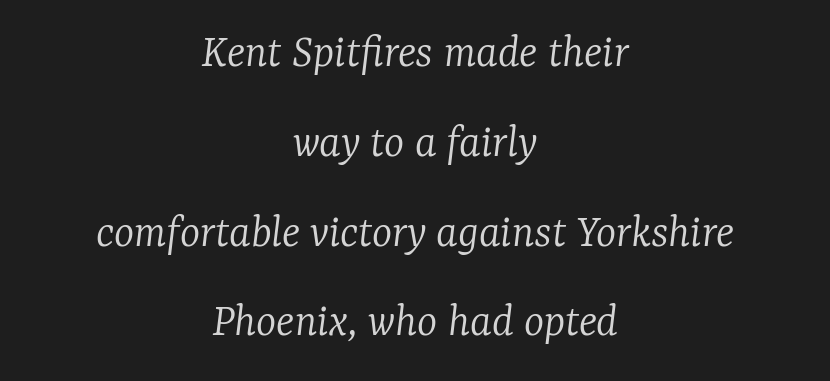
Typographically, this falls in the serif category. The lines are quadded center. The font is comparable to plain body text, perhaps lighter. Proportional: the letters do not fall into vertical columns. Short note: letters normally spaced.
